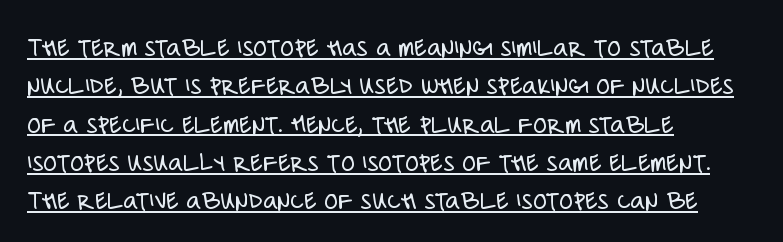
{"serif": "no", "italic": "no", "bold": "no", "weight": "light", "width": "condensed", "stroke_contrast": "low", "x_height": "large", "monospaced": "no", "underline": "yes", "align": "left", "line_spacing": "normal", "line_spacing_ratio": 1.37, "letter_spacing": "normal", "letter_spacing_em": 0.0, "glyph_px": 28}
